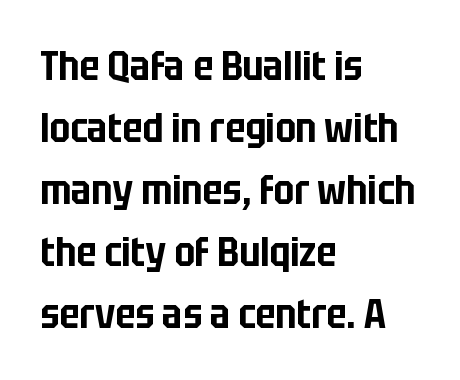
Q: Is the text italic (slanted)? A: No, it is upright.
Q: Is the typeface a serif or a sans-serif typeface? A: Sans-serif.
Q: Is the text underlined? A: No.
Q: How is the paragraph aligned? A: Left-aligned.
Q: Is the spacing between letters normal or unusually wide? A: Normal.
Q: Is the spacing between lines tight, normal or loose? A: Normal.
Q: Width (condensed, normal, or wide)? A: Condensed.
Q: Stroke contrast? A: Low.
Q: x-height? A: Large.
Q: Monospaced? A: No.
